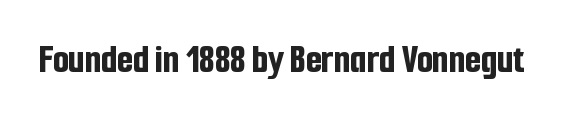
Q: Is the text bold? A: Yes.
Q: Is the text italic (slanted)? A: No, it is upright.
Q: Is the typeface a serif or a sans-serif typeface? A: Sans-serif.
Q: Is the text underlined? A: No.
Q: Is the spacing between letters normal or unusually wide? A: Normal.
Q: Width (condensed, normal, or wide)? A: Condensed.
Q: Stroke contrast? A: Low.
Q: x-height? A: Medium.
Q: Monospaced? A: No.
